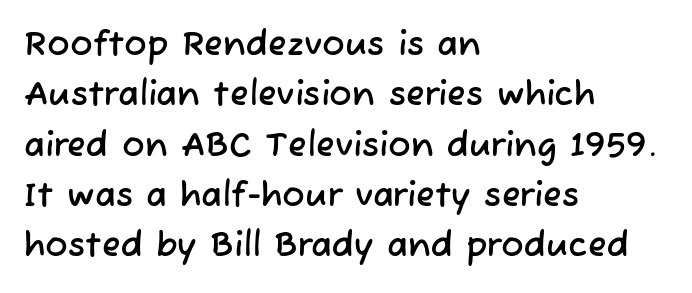
Q: Is the typeface a serif or a sans-serif typeface? A: Sans-serif.
Q: Is the text underlined? A: No.
Q: How is the paragraph aligned? A: Left-aligned.
Q: Is the spacing between letters normal or unusually wide? A: Normal.
Q: Is the spacing between lines tight, normal or loose? A: Normal.
Q: Width (condensed, normal, or wide)? A: Normal.
Q: Stroke contrast? A: Low.
Q: x-height? A: Medium.
Q: Monospaced? A: No.
